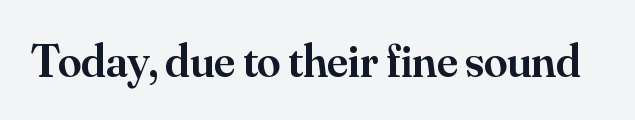
You could not count columns in this text — the font is proportionally spaced. This is the regular roman posture of the typeface. Look at the bottom of the vertical strokes: they flare into serifs here. On the weight axis this lands at semibold, roughly 600. Glyph-to-glyph distance matches everyday printed text.
